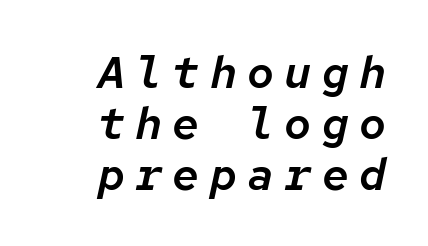
The image shows 45 px text type, italic (leaning right), monospaced; set right-aligned, tight line spacing (1.13x), unusually wide letter spacing (+0.23 em), not underlined; low stroke contrast and a medium x-height.
